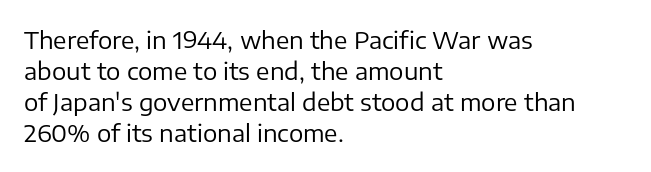
These lines keep a tight, regular rhythm from letter to letter. Notice how descenders clear the ascenders below comfortably — that's standard leading. These lines were composed using upright roman letters. One-word summary of the alignment: left. Nobody drew a line under any word here. The typesetting does not lean heavy: it is not bold.
